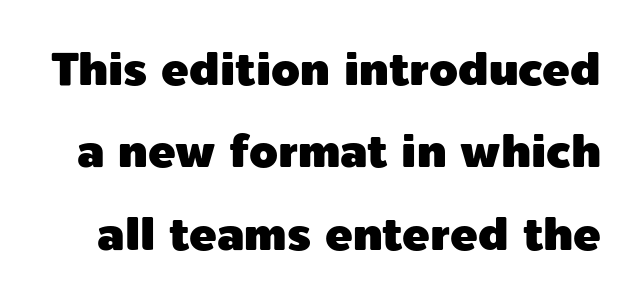
The image shows 46 px sans-serif type, upright; set line spacing 1.79x, normal letter spacing, not underlined; a medium x-height.
